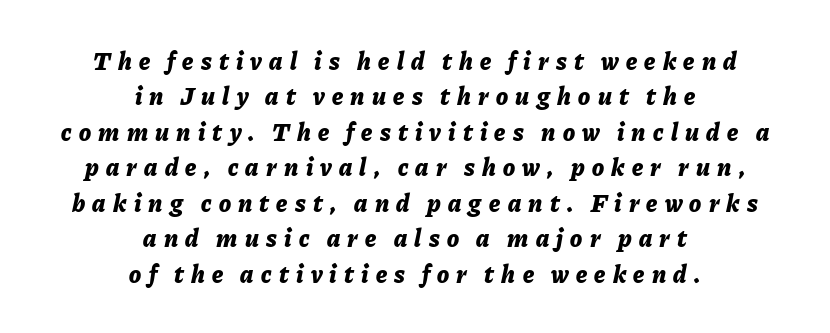
Q: Is the text bold? A: Yes.
Q: Is the text italic (slanted)? A: Yes, it leans right by about 11 degrees.
Q: Is the text underlined? A: No.
Q: How is the paragraph aligned? A: Centered.
Q: Is the spacing between letters normal or unusually wide? A: Unusually wide.
Q: Is the spacing between lines tight, normal or loose? A: Normal.
